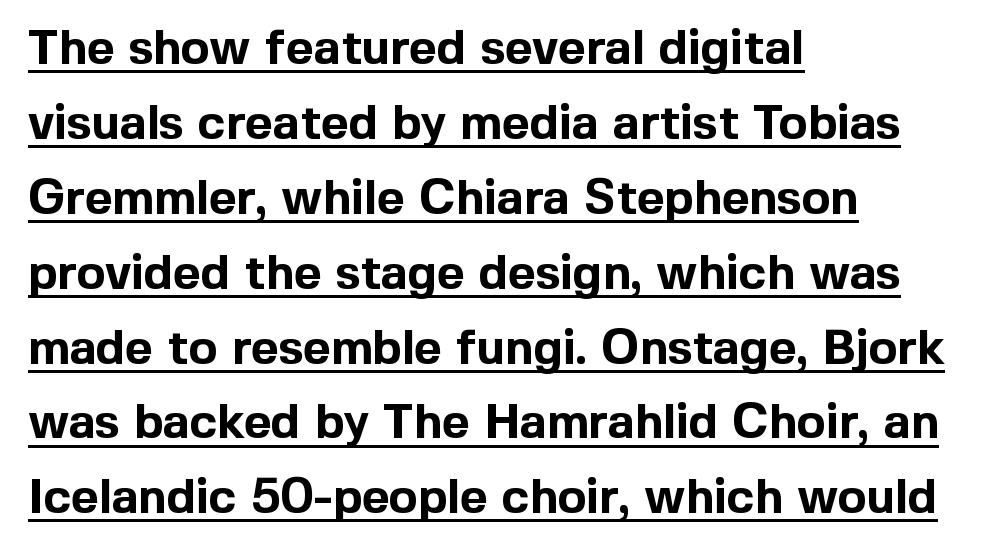
{"serif": "no", "italic": "no", "bold": "yes", "weight": "bold", "width": "normal", "x_height": "medium", "monospaced": "no", "underline": "yes", "align": "left", "line_spacing": "normal", "line_spacing_ratio": 1.56, "letter_spacing": "normal", "letter_spacing_em": 0.0, "glyph_px": 48}
